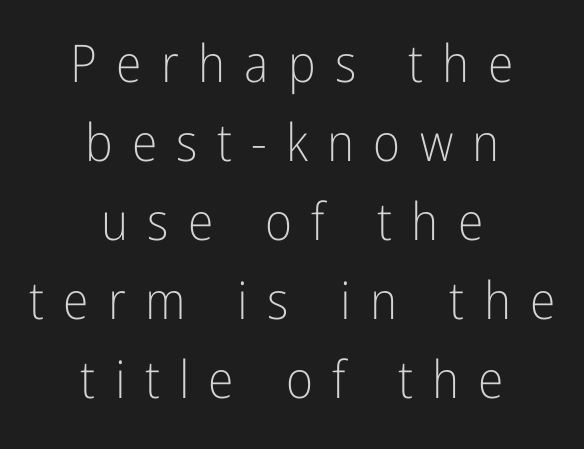
The image shows 52 px light, condensed sans-serif type, upright; set centered, normal line spacing (1.52x), unusually wide letter spacing (+0.37 em), not underlined; low stroke contrast and a medium x-height.
